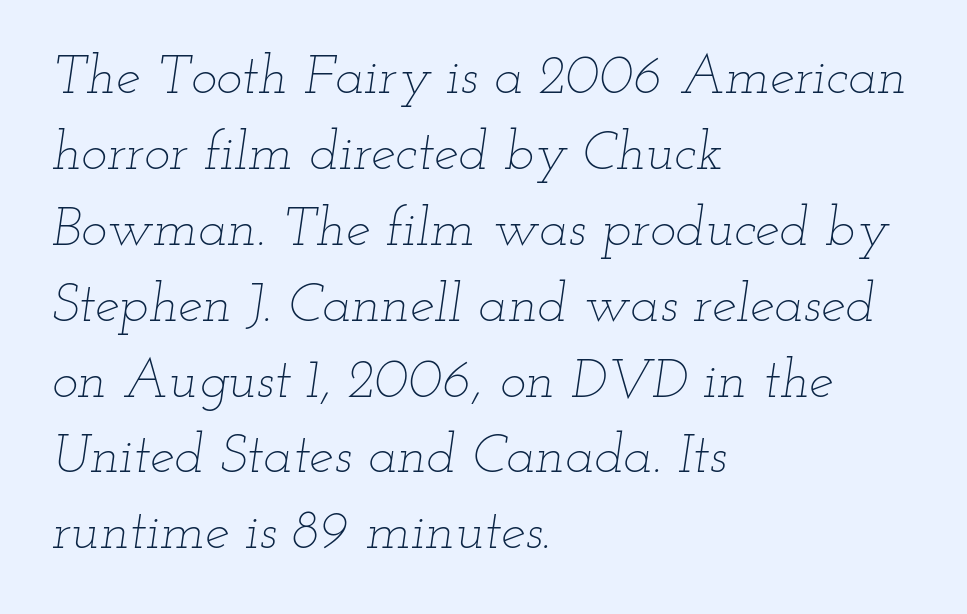
Q: Is the text bold? A: No.
Q: Is the text italic (slanted)? A: Yes, it leans right by about 12 degrees.
Q: Is the text underlined? A: No.
Q: How is the paragraph aligned? A: Left-aligned.
Q: Is the spacing between letters normal or unusually wide? A: Normal.
Q: Is the spacing between lines tight, normal or loose? A: Normal.
Q: Width (condensed, normal, or wide)? A: Wide.
Q: Stroke contrast? A: Low.
Q: x-height? A: Small.
Q: Monospaced? A: No.
